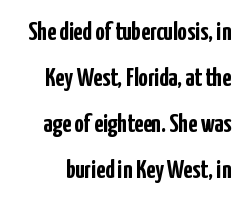
This rendering leaves character spacing at its baseline value. The area under the type is left untouched. Upright lettering throughout. The characters look thick and weighty, a clear bold.
